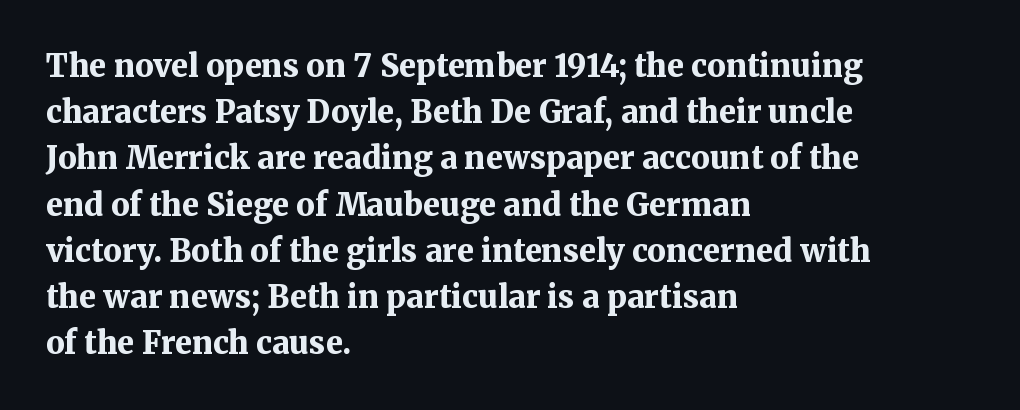
The vertical gap from one line to the next is medium. This rendering features lettering with no underline. The characters look thick and weighty, a clear bold. The lettering holds an erect, upright posture throughout. The type family on display is of the serif kind. In CSS terms this would be text-align: left.
